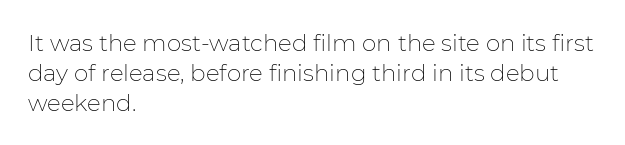
The lines are quadded left. The font sits on the lighter half of the weight spectrum, regular included. Tracking here is standard; glyphs follow each other at the usual distance. Italic? Not at all — the glyphs are vertical. Rule under the text: the space is simply empty.
